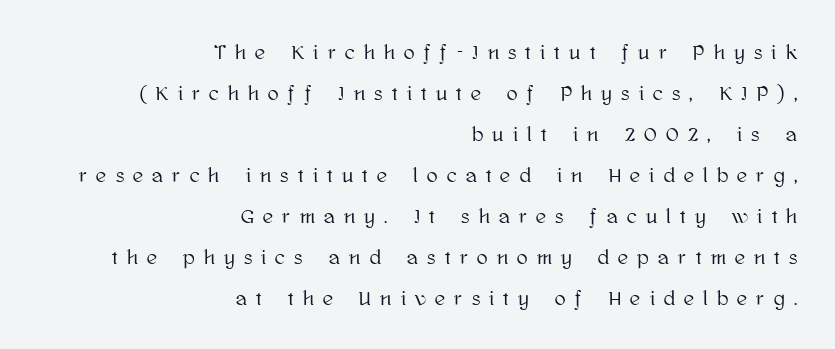
Q: Is the text italic (slanted)? A: No, it is upright.
Q: Is the text underlined? A: No.
Q: How is the paragraph aligned? A: Right-aligned.
Q: Is the spacing between letters normal or unusually wide? A: Unusually wide.
Q: Is the spacing between lines tight, normal or loose? A: Loose.
